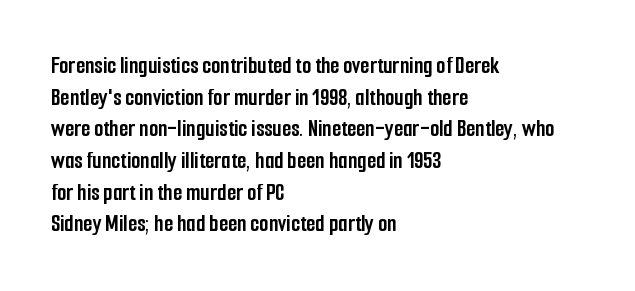
Q: Is the text bold? A: Yes.
Q: Is the text italic (slanted)? A: No, it is upright.
Q: Is the text underlined? A: No.
Q: How is the paragraph aligned? A: Left-aligned.
Q: Is the spacing between letters normal or unusually wide? A: Normal.
Q: Is the spacing between lines tight, normal or loose? A: Normal.
